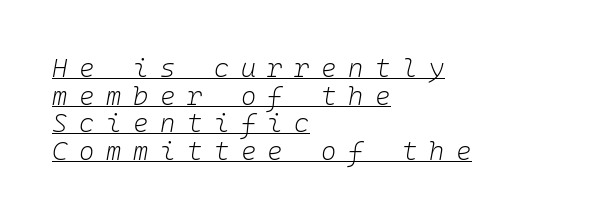
{"italic": "yes", "lean": "right", "slant_degrees": 10, "bold": "no", "underline": "yes", "align": "left", "line_spacing": "tight", "line_spacing_ratio": 1.06, "letter_spacing": "wide", "letter_spacing_em": 0.45, "glyph_px": 26}
